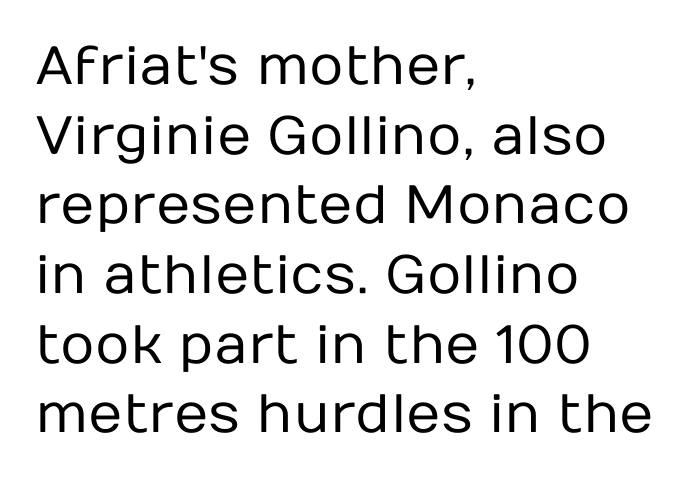
The image shows 54 px regular-weight sans-serif type, upright; set left-aligned, normal line spacing (1.29x), normal letter spacing, not underlined; low stroke contrast and a medium x-height.
